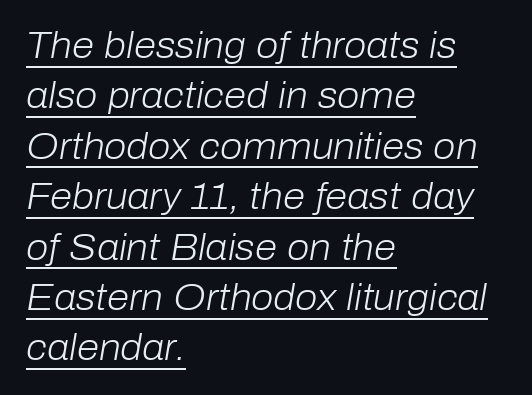
The image shows 36 px light type, italic (leaning right); set left-aligned, normal line spacing (1.4x), normal letter spacing, underlined; low stroke contrast and a medium x-height.
